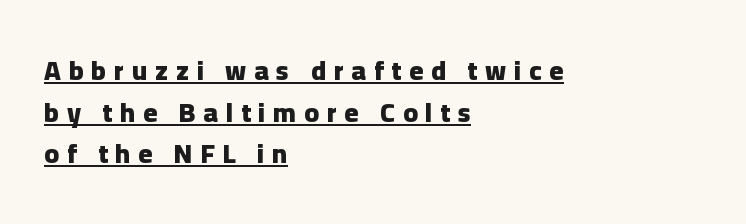
Q: Is the text bold? A: Yes.
Q: Is the text italic (slanted)? A: No, it is upright.
Q: Is the text underlined? A: Yes.
Q: How is the paragraph aligned? A: Left-aligned.
Q: Is the spacing between letters normal or unusually wide? A: Unusually wide.
Q: Is the spacing between lines tight, normal or loose? A: Normal.
